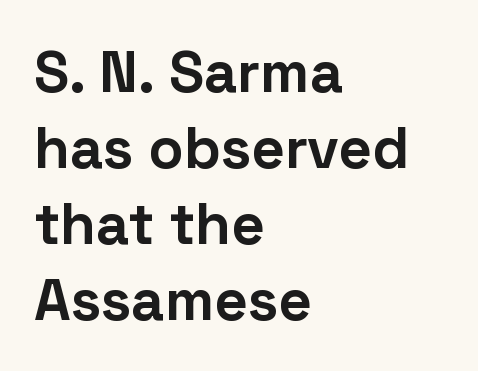
The image shows 58 px bold sans-serif type, upright; set left-aligned, normal line spacing (1.31x), normal letter spacing, not underlined; low stroke contrast and a medium x-height.
